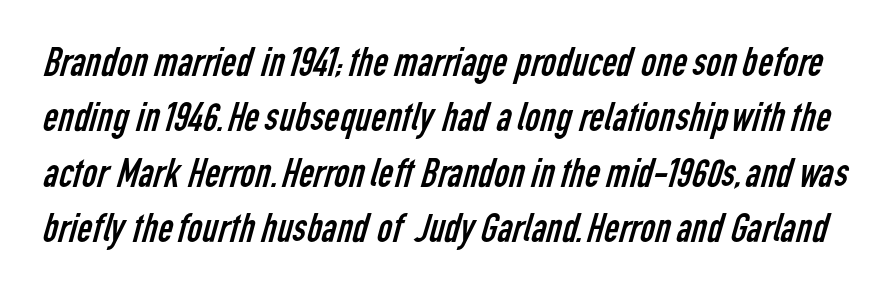
{"serif": "no", "bold": "no", "weight": "regular", "width": "condensed", "stroke_contrast": "low", "x_height": "medium", "monospaced": "no", "underline": "no", "line_spacing": "normal", "line_spacing_ratio": 1.35, "letter_spacing": "normal", "letter_spacing_em": 0.0, "glyph_px": 41}
